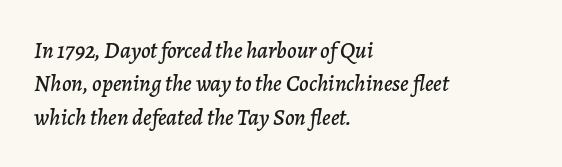
The space directly below the letters is spotless. Notice how descenders clear the ascenders below comfortably — that's standard leading. Between one letter and the next there's only the usual sliver of space. The typesetter chose a ragged-right arrangement here. These lines were composed using italics.
